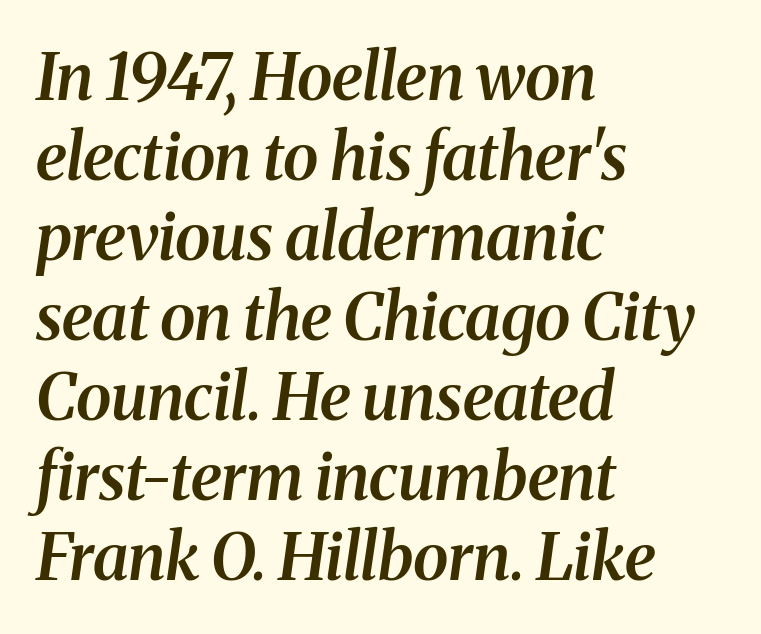
The image shows 65 px semibold serif type, italic (leaning right); set left-aligned, line spacing 1.23x, normal letter spacing, not underlined; medium stroke contrast and a medium x-height.
